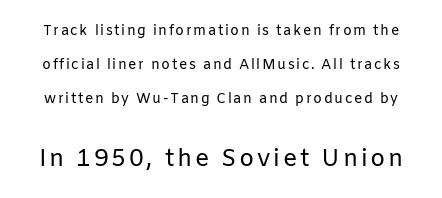
{"italic": "no", "bold": "no", "underline": "no", "line_spacing": "loose", "line_spacing_ratio": 2.42, "larger_block": "second", "size_ratio": 1.71, "glyph_px": 24}
